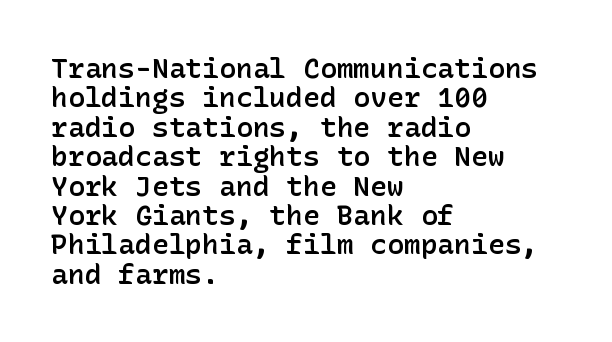
Upright lettering throughout. Descenders hang freely into open space. Observe the ordinary spacing: letters are neighbours, not strangers. The rendering shows plain stroke endings on the letterforms — a sans-serif design. The compositor pushed each line to the left boundary. The vertical gap from one line to the next is small.
